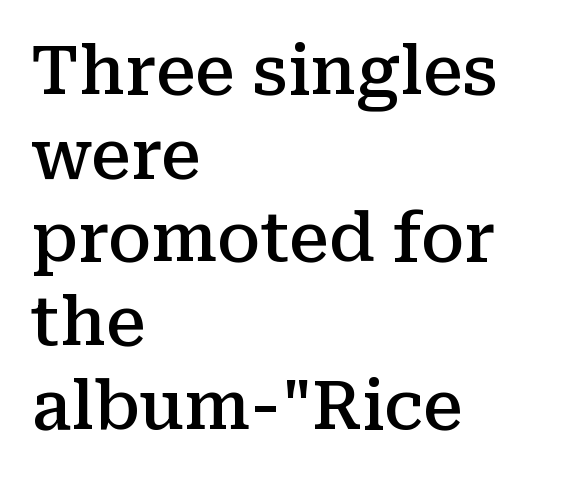
The image shows 67 px semibold serif type, upright; set left-aligned, normal line spacing (1.25x), normal letter spacing, not underlined; medium stroke contrast and a medium x-height.
